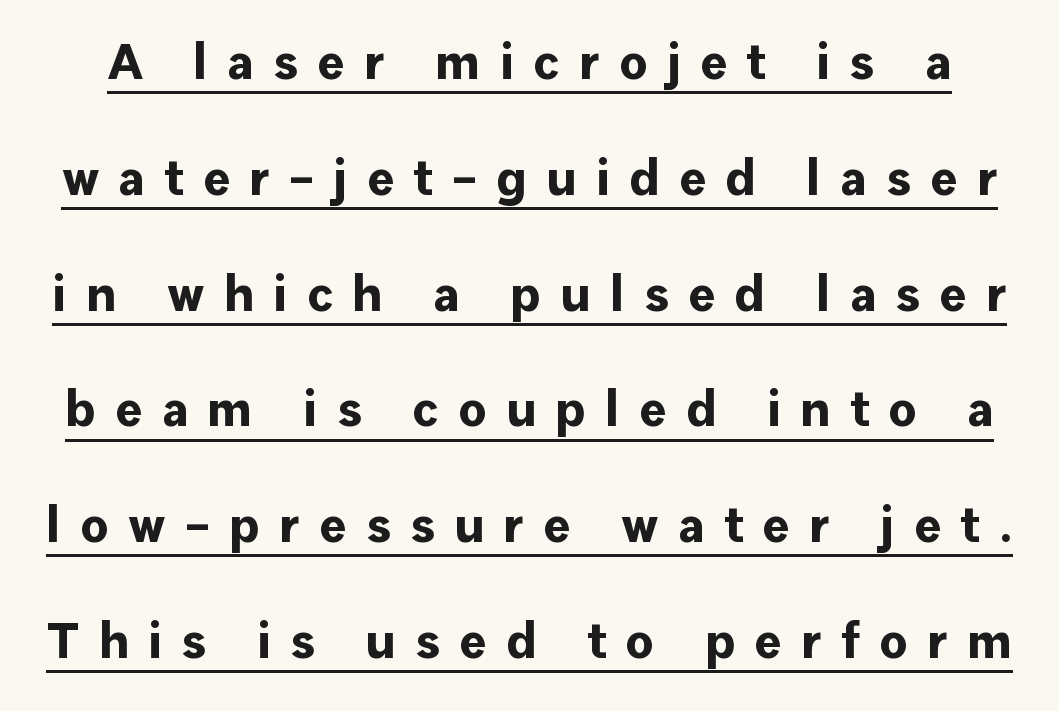
{"serif": "no", "italic": "no", "bold": "yes", "weight": "bold", "width": "normal", "stroke_contrast": "low", "x_height": "medium", "monospaced": "no", "underline": "yes", "line_spacing": "loose", "line_spacing_ratio": 2.27, "letter_spacing": "wide", "letter_spacing_em": 0.38, "glyph_px": 51}
